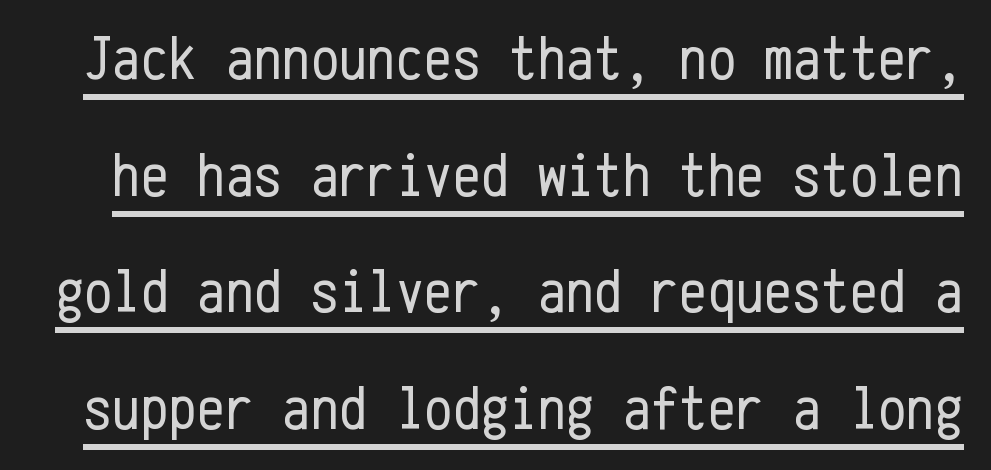
Q: Is the text bold? A: No.
Q: Is the text italic (slanted)? A: No, it is upright.
Q: Is the typeface a serif or a sans-serif typeface? A: Sans-serif.
Q: Is the text underlined? A: Yes.
Q: Is the spacing between letters normal or unusually wide? A: Normal.
Q: Width (condensed, normal, or wide)? A: Condensed.
Q: Stroke contrast? A: Low.
Q: x-height? A: Medium.
Q: Monospaced? A: Yes.
